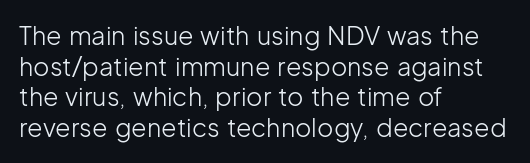
Q: Is the text bold? A: No.
Q: Is the text italic (slanted)? A: No, it is upright.
Q: Is the text underlined? A: No.
Q: How is the paragraph aligned? A: Left-aligned.
Q: Is the spacing between letters normal or unusually wide? A: Normal.
